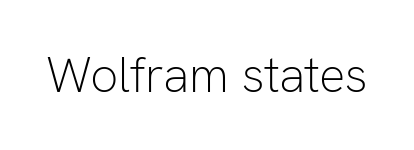
{"serif": "no", "italic": "no", "bold": "no", "weight": "light", "width": "normal", "stroke_contrast": "low", "x_height": "medium", "monospaced": "no", "underline": "no", "letter_spacing": "normal", "letter_spacing_em": 0.0, "glyph_px": 49}
